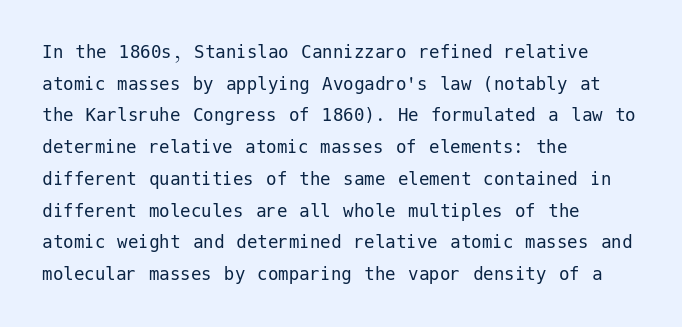
The image shows 21 px text type, upright; set left-aligned, normal line spacing (1.51x), normal letter spacing, not underlined.
